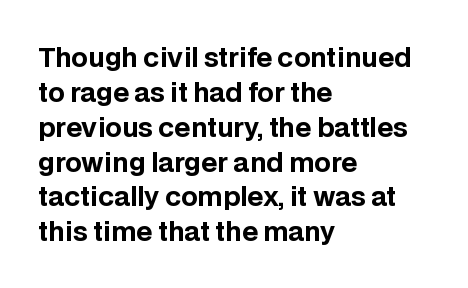
The image shows 26 px bold type, upright; set left-aligned, normal line spacing (1.34x), normal letter spacing, not underlined.
